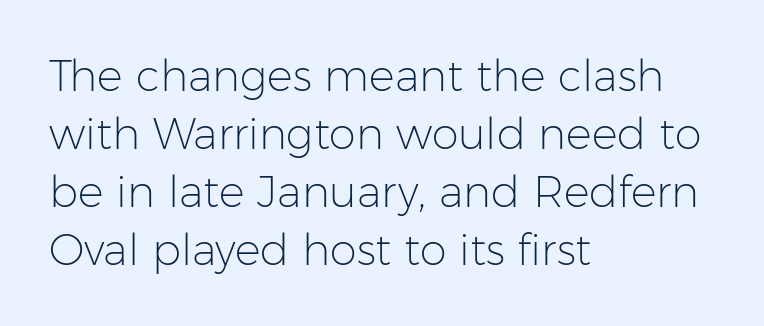
{"serif": "no", "italic": "no", "bold": "no", "weight": "light", "width": "normal", "stroke_contrast": "low", "x_height": "medium", "monospaced": "no", "underline": "no", "align": "left", "line_spacing": "normal", "line_spacing_ratio": 1.35, "letter_spacing": "normal", "letter_spacing_em": 0.0, "glyph_px": 43}
